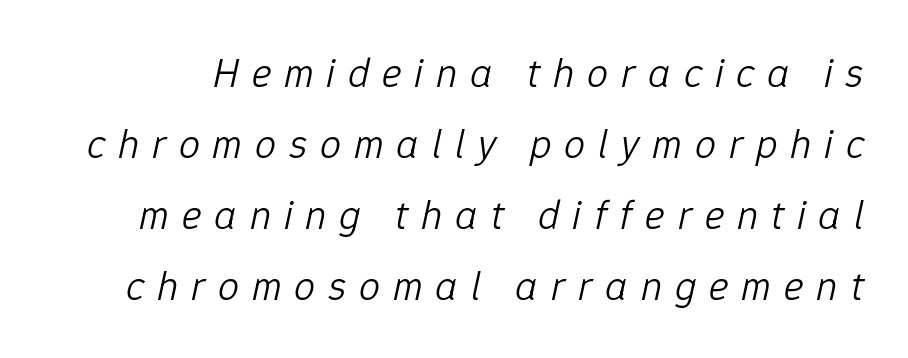
Rows of type keep a routine distance in the vertical direction. Varying glyph widths throughout — classic text-font behaviour. Stroke thickness stays within the range of a standard reading face or lighter. Each row of text sits above clean, open space.
